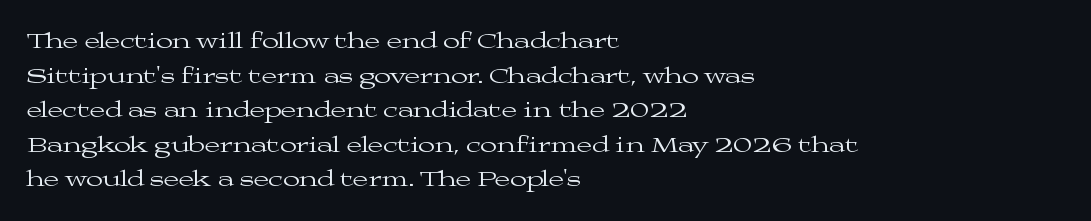
The image shows 22 px text type, upright; set left-aligned, normal line spacing (1.57x), normal letter spacing, not underlined.
